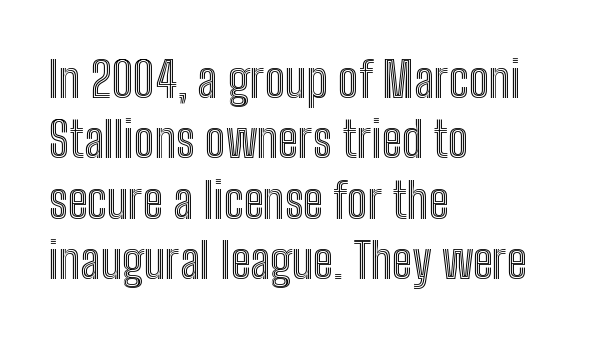
The specimen reads as upright at a glance. The letters advance in unequal steps, a hallmark of proportional type. Left-aligned paragraph, ragged on the right. Is the letter spacing exaggerated? No — it looks like the ordinary default.
